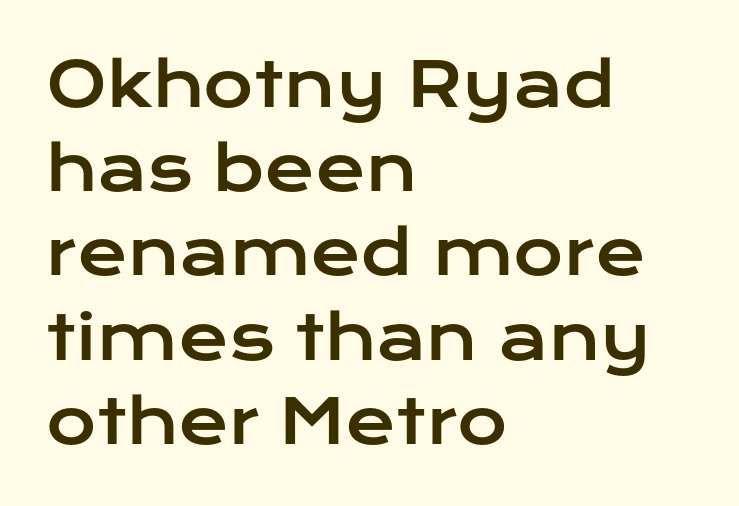
Q: Is the text italic (slanted)? A: No, it is upright.
Q: Is the typeface a serif or a sans-serif typeface? A: Sans-serif.
Q: Is the text underlined? A: No.
Q: How is the paragraph aligned? A: Left-aligned.
Q: Is the spacing between letters normal or unusually wide? A: Normal.
Q: Is the spacing between lines tight, normal or loose? A: Normal.
Q: Width (condensed, normal, or wide)? A: Wide.
Q: Stroke contrast? A: Low.
Q: x-height? A: Medium.
Q: Monospaced? A: No.
